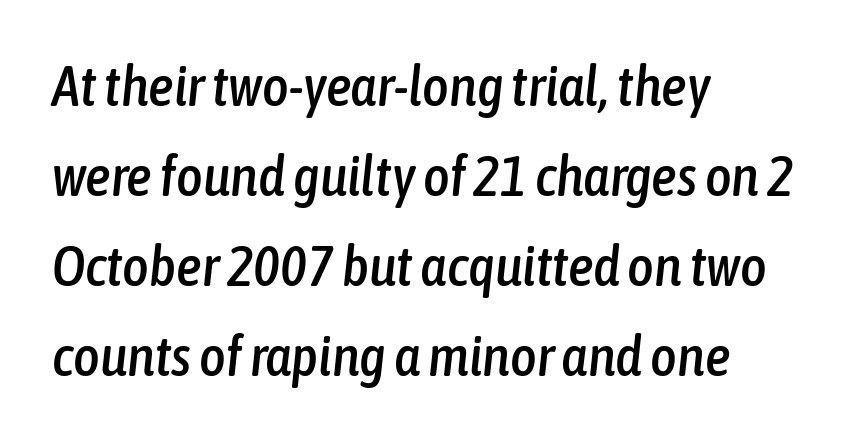
Q: Is the text italic (slanted)? A: Yes, it leans right by about 6 degrees.
Q: Is the text underlined? A: No.
Q: How is the paragraph aligned? A: Left-aligned.
Q: Is the spacing between letters normal or unusually wide? A: Normal.
Q: Is the spacing between lines tight, normal or loose? A: Normal.
Q: Width (condensed, normal, or wide)? A: Condensed.
Q: Stroke contrast? A: Low.
Q: x-height? A: Medium.
Q: Monospaced? A: No.
